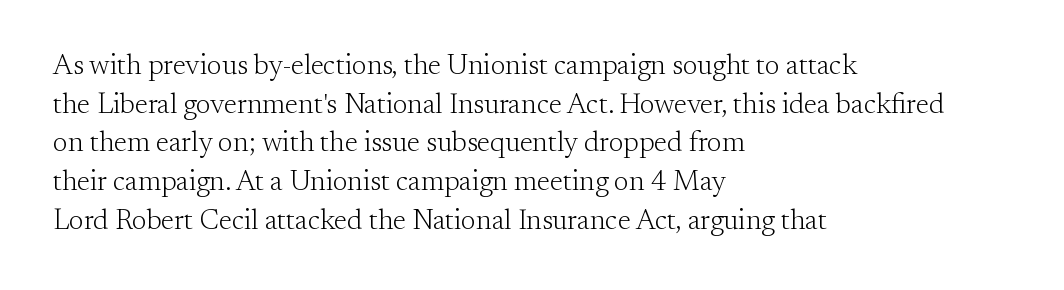
The image shows 28 px light serif type, upright; set left-aligned, normal line spacing (1.38x), normal letter spacing, not underlined; medium stroke contrast and a small x-height.
